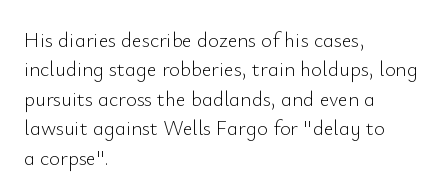
The image shows 21 px text type, upright; set left-aligned, normal line spacing (1.4x), normal letter spacing, not underlined.
